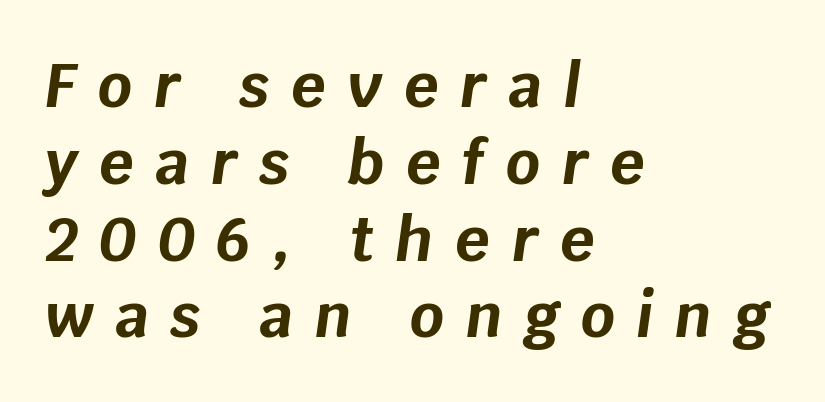
Q: Is the text bold? A: Yes.
Q: Is the text italic (slanted)? A: Yes, it leans right by about 8 degrees.
Q: Is the text underlined? A: No.
Q: How is the paragraph aligned? A: Left-aligned.
Q: Is the spacing between letters normal or unusually wide? A: Unusually wide.
Q: Is the spacing between lines tight, normal or loose? A: Normal.
Q: Width (condensed, normal, or wide)? A: Normal.
Q: Stroke contrast? A: Low.
Q: x-height? A: Large.
Q: Monospaced? A: No.
